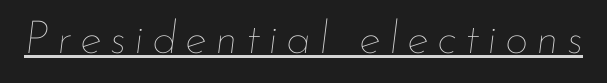
The letters advance in unequal steps, a hallmark of proportional type. Letters have the restrained weight of plain body copy at most. Designer's note — italics engaged. The sample's only ornament is a line tracing under the words.
